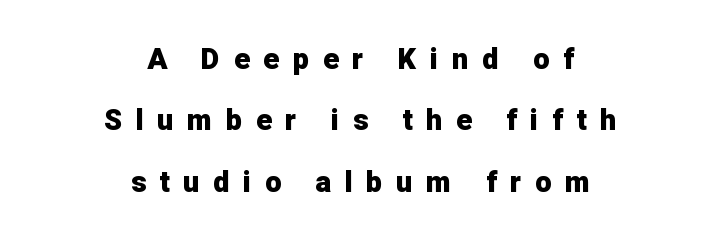
Loose tracking; the words dissolve into strings of separated letters. The passage shown is typed in a proportional face where columns would drift. This is sans-serif lettering, the kind often seen on screens and signage. Nobody drew a line under any word here. Vertical spacing — loose.
